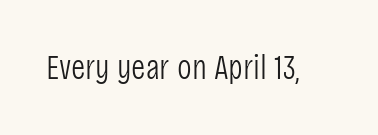
The image shows 35 px light, condensed sans-serif type, upright; set normal letter spacing, not underlined; low stroke contrast and a large x-height.
